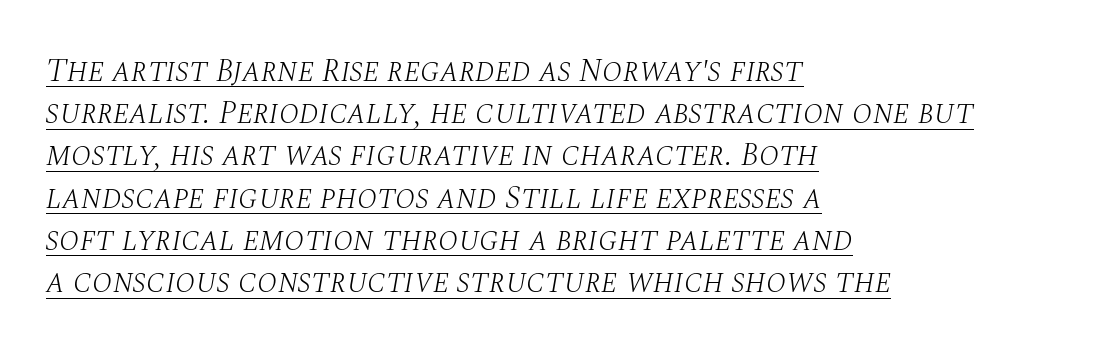
The image shows 33 px light serif type, italic (leaning right); set left-aligned, normal line spacing (1.28x), normal letter spacing, underlined; medium stroke contrast and a large x-height.
